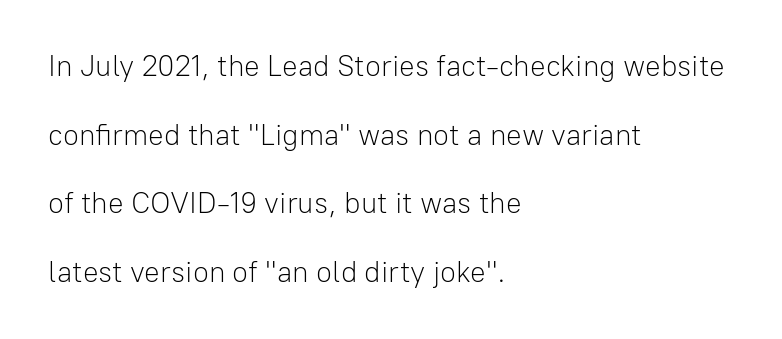
Q: Is the text bold? A: No.
Q: Is the text italic (slanted)? A: No, it is upright.
Q: Is the typeface a serif or a sans-serif typeface? A: Sans-serif.
Q: Is the text underlined? A: No.
Q: How is the paragraph aligned? A: Left-aligned.
Q: Is the spacing between letters normal or unusually wide? A: Normal.
Q: Is the spacing between lines tight, normal or loose? A: Loose.
Q: Width (condensed, normal, or wide)? A: Normal.
Q: Stroke contrast? A: Low.
Q: x-height? A: Medium.
Q: Monospaced? A: No.
